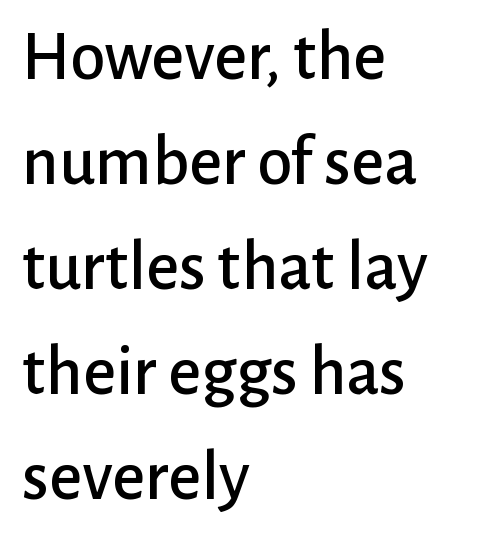
Q: Is the text italic (slanted)? A: No, it is upright.
Q: Is the typeface a serif or a sans-serif typeface? A: Sans-serif.
Q: Is the text underlined? A: No.
Q: How is the paragraph aligned? A: Left-aligned.
Q: Is the spacing between letters normal or unusually wide? A: Normal.
Q: Is the spacing between lines tight, normal or loose? A: Normal.
Q: Width (condensed, normal, or wide)? A: Normal.
Q: Stroke contrast? A: Low.
Q: x-height? A: Medium.
Q: Monospaced? A: No.
